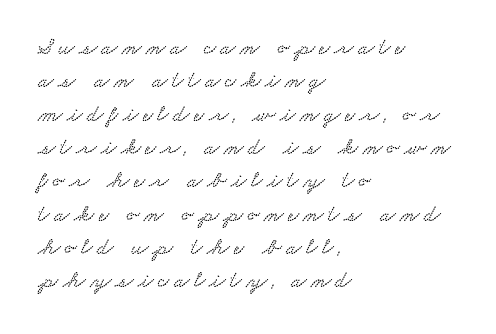
The rows are spaced the way most documents space them. Notice how the passage keeps a crisp vertical edge on the left only. Rule under the text: the space is simply empty.
